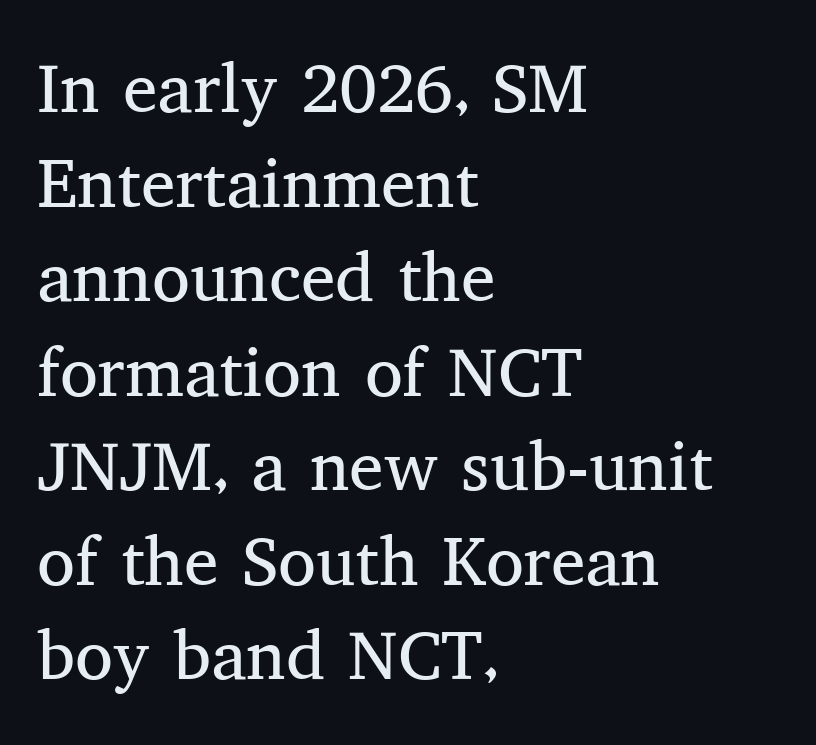
The image shows 69 px regular-weight serif type, upright; set left-aligned, normal line spacing (1.37x), normal letter spacing, not underlined; medium stroke contrast and a medium x-height.
